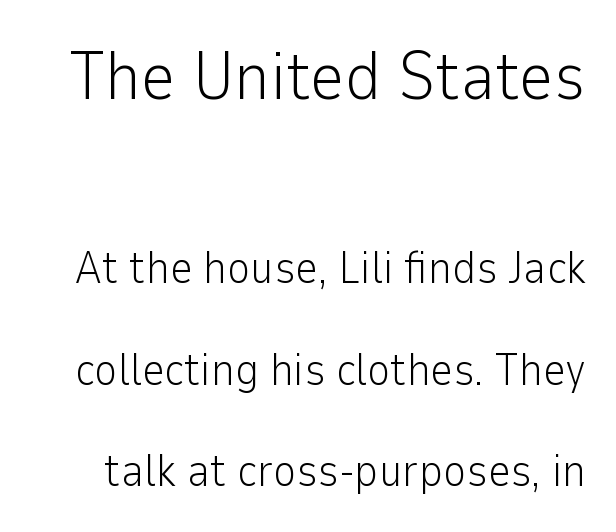
Q: Is the text bold? A: No.
Q: Is the text italic (slanted)? A: No, it is upright.
Q: Is the typeface a serif or a sans-serif typeface? A: Sans-serif.
Q: Is the text underlined? A: No.
Q: Is the spacing between letters normal or unusually wide? A: Normal.
Q: Is the spacing between lines tight, normal or loose? A: Loose.
Q: Which block of text is set in a larger size, the first (top) or the second (bottom)? A: The first (top) one.
Q: Width (condensed, normal, or wide)? A: Normal.
Q: Stroke contrast? A: Low.
Q: x-height? A: Medium.
Q: Monospaced? A: No.
